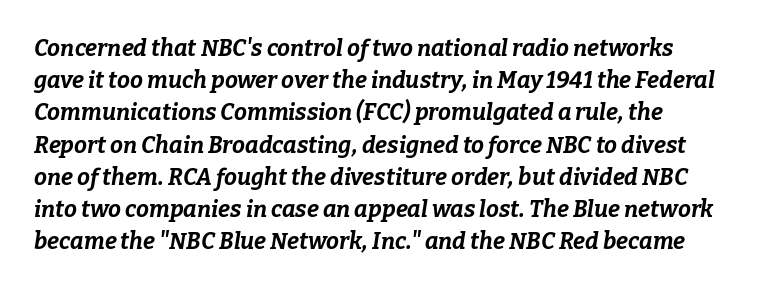
{"italic": "yes", "lean": "right", "slant_degrees": 9, "bold": "yes", "underline": "no", "line_spacing": "normal", "line_spacing_ratio": 1.4, "letter_spacing": "normal", "letter_spacing_em": 0.0, "glyph_px": 23}
